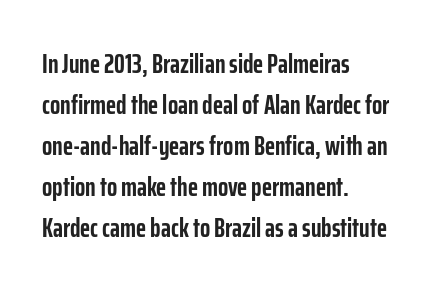
The image shows 27 px bold type, upright; set left-aligned, normal line spacing (1.52x), normal letter spacing, not underlined.
